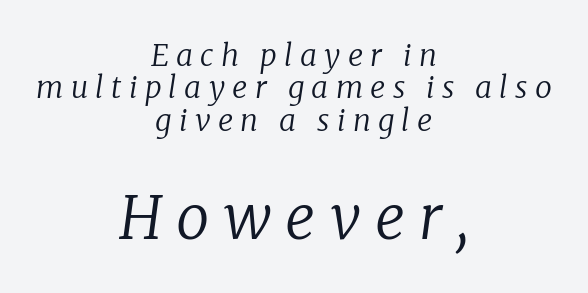
The horizontal fit of the characters is loose and conspicuously gappy. Has an underline been added? It has not. Bigger letters appear in the bottom chunk; the top chunk is reduced. The face used here is proportionally spaced, like ordinary book or web type. The type family on display is of the serif kind. The passage shown leans; its letterforms are oblique.
